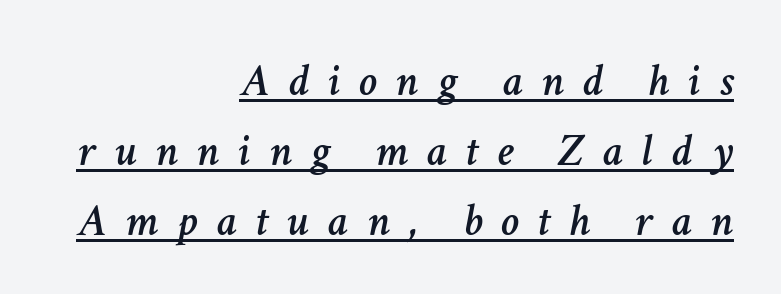
Students, observe the line beneath the letters — that is underlining. Between one letter and the next there's a generous, obvious gap. Compared with typical paragraphs, the rows here are spaced about the same. Which margin do the lines hug? The right one — the left edge is uneven. Notice how the stems are inclined rather than vertical — that's the hallmark of italics. Proportional: the letters do not fall into vertical columns.
